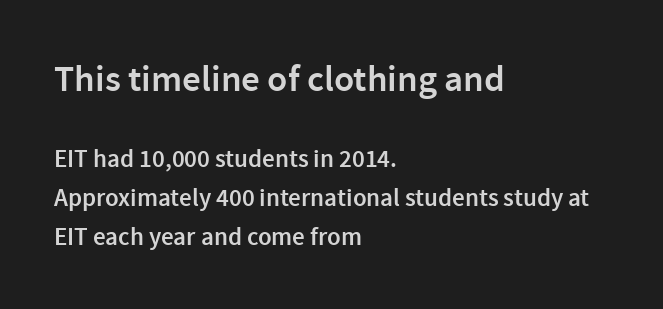
The image shows 37 px semibold sans-serif type, upright; set left-aligned, normal line spacing (1.57x), normal letter spacing, not underlined; the first (top) block is 1.48x larger; low stroke contrast and a medium x-height.
